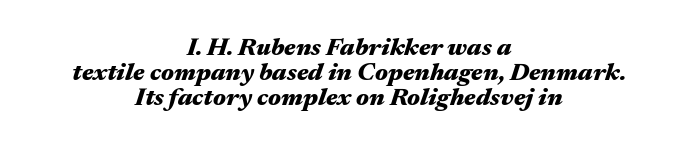
Descender tails drop into unmarked territory. The glyphs have the mass of a bold cut. Horizontal bands of white between lines are thin slivers. Short and long lines alike share a common midpoint. Italic? Definitely — the glyphs are oblique.
